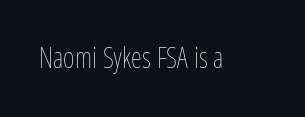
The image shows 28 px thin, condensed type, upright; set normal letter spacing, not underlined; low stroke contrast and a medium x-height.
